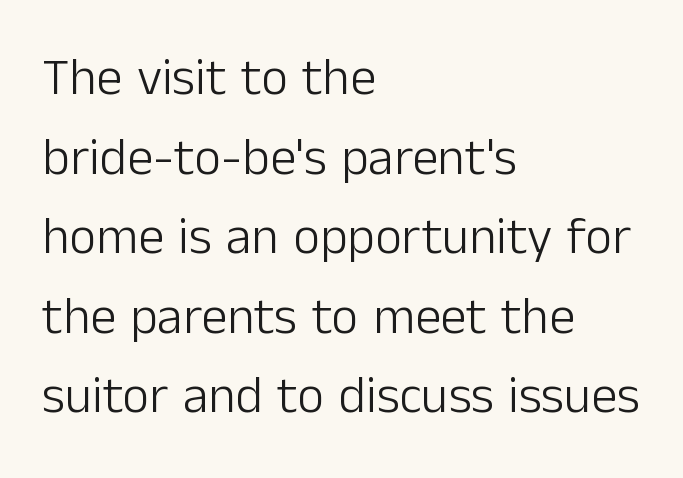
One glance says typical: line gaps are just what's usual. Where is the straight margin? On the left. The letterforms sit at book weight or below. Tall strokes in this sample are plumb rather than angled. Honestly, there is no underline to notice here at all. Typographically, this falls in the sans-serif category.
